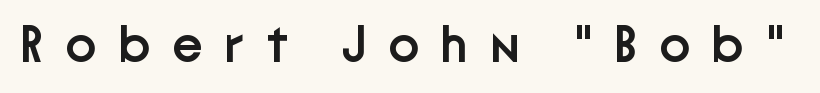
Q: Is the text bold? A: Semi-bold.
Q: Is the text italic (slanted)? A: No, it is upright.
Q: Is the typeface a serif or a sans-serif typeface? A: Sans-serif.
Q: Is the text underlined? A: No.
Q: Is the spacing between letters normal or unusually wide? A: Unusually wide.
Q: Width (condensed, normal, or wide)? A: Normal.
Q: Stroke contrast? A: Low.
Q: x-height? A: Medium.
Q: Monospaced? A: No.
